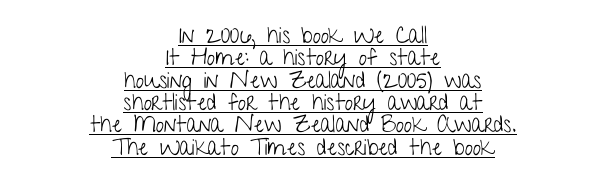
The typesetter has applied underlining to the passage shown. Nope, not italic — everything's standing straight. The letters sit at their default tracking, neither squeezed nor spread. Does the leading feel generous? Not at all — it's pinched.
